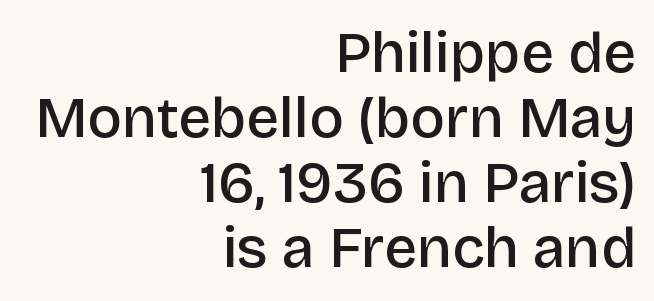
The image shows 58 px semibold sans-serif type, upright; set right-aligned, tight line spacing (1.12x), normal letter spacing, not underlined; low stroke contrast and a large x-height.
